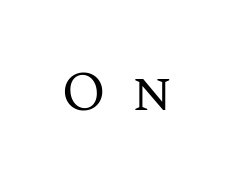
Q: Is the text bold? A: No.
Q: Is the text italic (slanted)? A: No, it is upright.
Q: Is the text underlined? A: No.
Q: Is the spacing between letters normal or unusually wide? A: Unusually wide.
Q: Width (condensed, normal, or wide)? A: Normal.
Q: Stroke contrast? A: Medium.
Q: x-height? A: Large.
Q: Monospaced? A: No.
